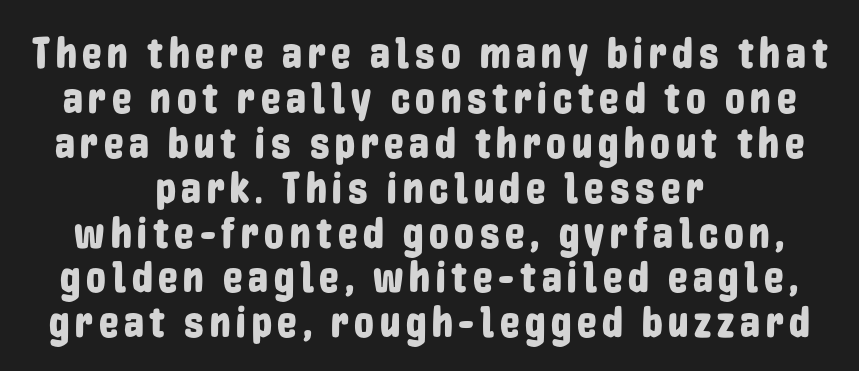
The image shows 44 px condensed sans-serif type, upright; set centered, tight line spacing (1.02x), not underlined; low stroke contrast and a medium x-height.
